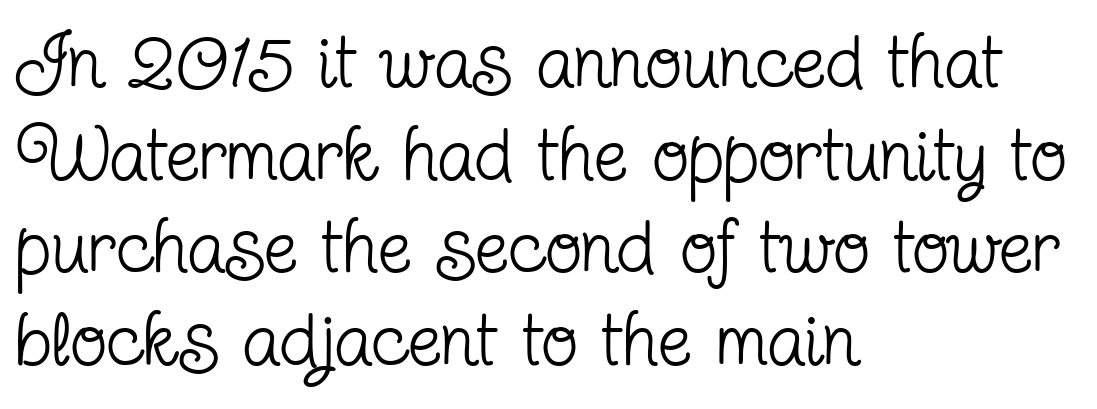
The image shows 76 px regular-weight, condensed serif type, upright; set left-aligned, line spacing 1.22x, normal letter spacing, not underlined; low stroke contrast and a medium x-height.
